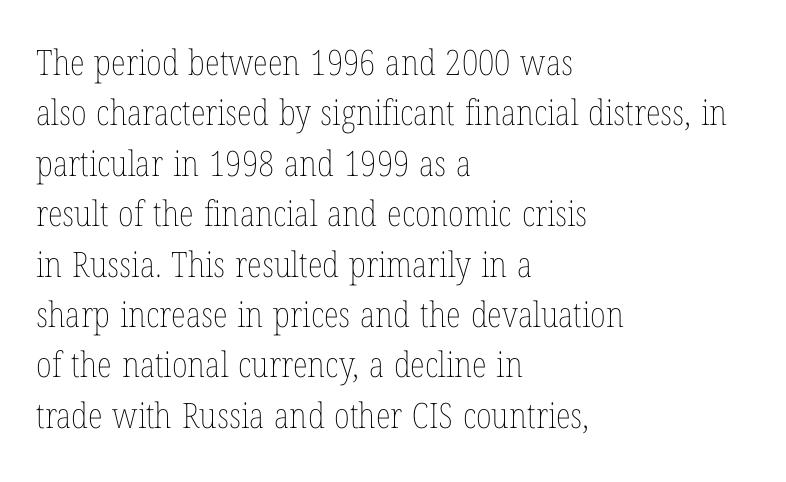
{"italic": "no", "bold": "no", "weight": "thin", "width": "condensed", "stroke_contrast": "low", "x_height": "medium", "monospaced": "no", "underline": "no", "align": "left", "line_spacing": "normal", "line_spacing_ratio": 1.44, "letter_spacing": "normal", "letter_spacing_em": 0.0, "glyph_px": 35}
